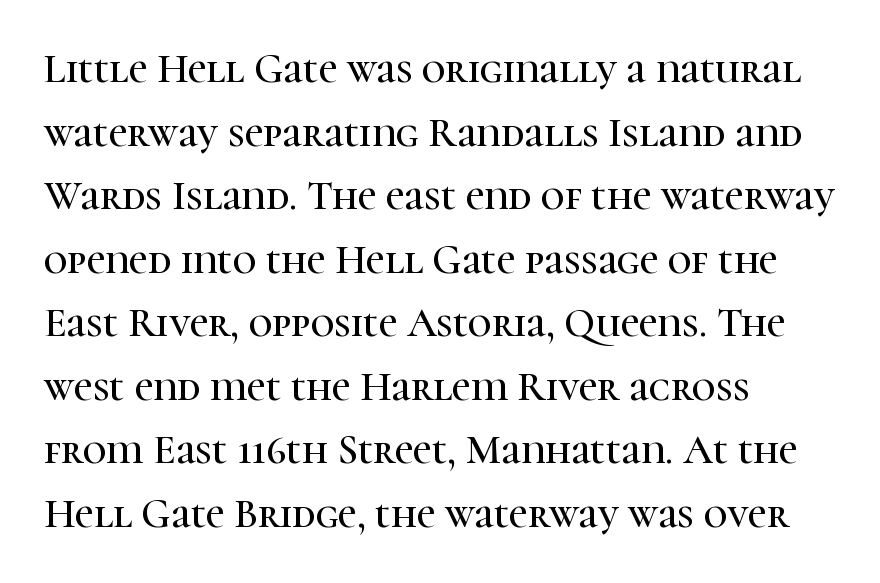
{"serif": "yes", "italic": "no", "width": "normal", "stroke_contrast": "high", "x_height": "medium", "monospaced": "no", "underline": "no", "align": "left", "line_spacing": "normal", "line_spacing_ratio": 1.55, "letter_spacing": "normal", "letter_spacing_em": 0.0, "glyph_px": 41}
